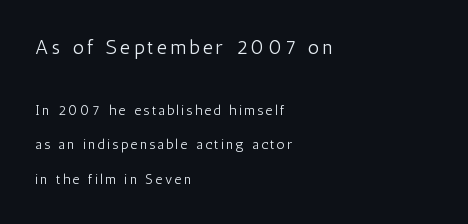
How would I describe the line gaps? Wide and relaxed. The cut favours lightness, reaching ordinary text weight at its darkest. Compare the two chunks: the upper has the greater cap height. Alignment: flush left. Underline: absent.
